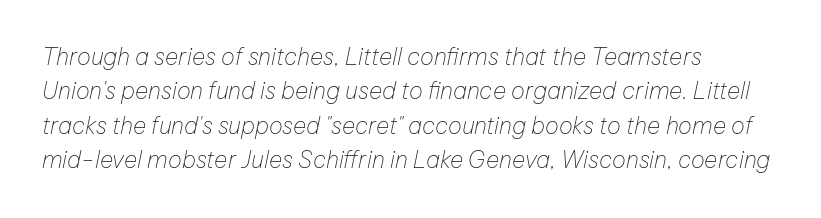
The image shows 23 px text type, italic (leaning right); set left-aligned, normal line spacing (1.5x), normal letter spacing, not underlined.
